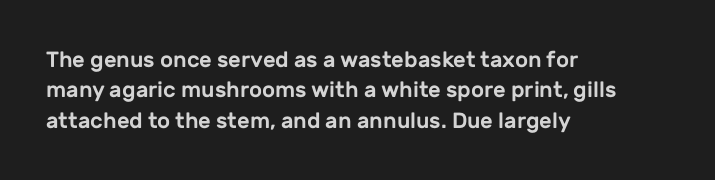
Descenders are the only things crossing below the line. The paragraph has a hard left edge and a soft right edge. Nothing unusual about the tracking: characters are spaced as the font intends. Vertically, the passage feels balanced, rows spaced as you'd expect. If you drew a line through each stem, it would be perfectly vertical.
